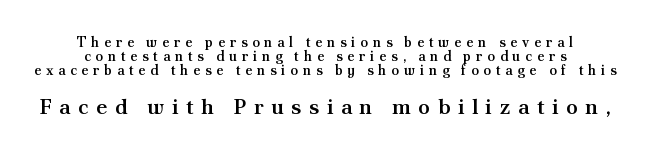
Q: Is the text bold? A: Semi-bold.
Q: Is the text italic (slanted)? A: No, it is upright.
Q: Is the text underlined? A: No.
Q: How is the paragraph aligned? A: Centered.
Q: Is the spacing between letters normal or unusually wide? A: Unusually wide.
Q: Is the spacing between lines tight, normal or loose? A: Tight.
Q: Which block of text is set in a larger size, the first (top) or the second (bottom)? A: The second (bottom) one.
